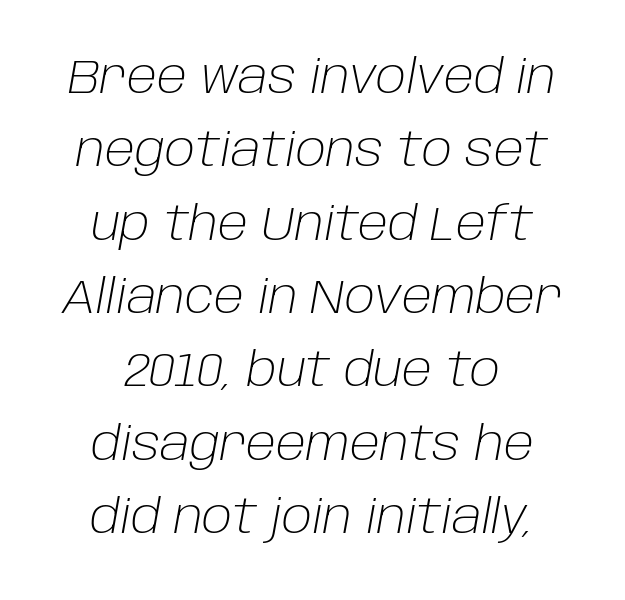
The image shows 47 px light type, italic (leaning right); set normal line spacing (1.56x), normal letter spacing, not underlined; low stroke contrast and a large x-height.
